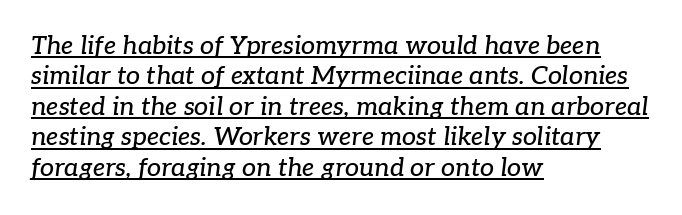
{"italic": "yes", "lean": "right", "slant_degrees": 7, "underline": "yes", "align": "left", "line_spacing_ratio": 1.22, "letter_spacing": "normal", "letter_spacing_em": 0.0, "glyph_px": 25}
